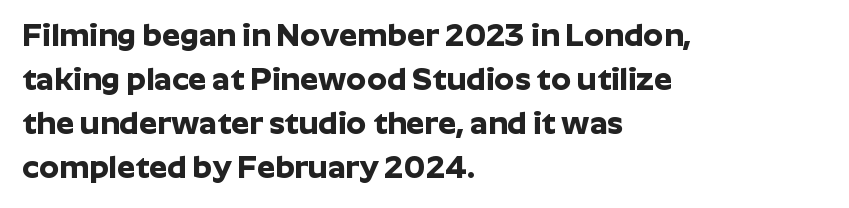
The image shows 32 px bold sans-serif type, upright; set left-aligned, normal line spacing (1.37x), normal letter spacing, not underlined; low stroke contrast and a medium x-height.
